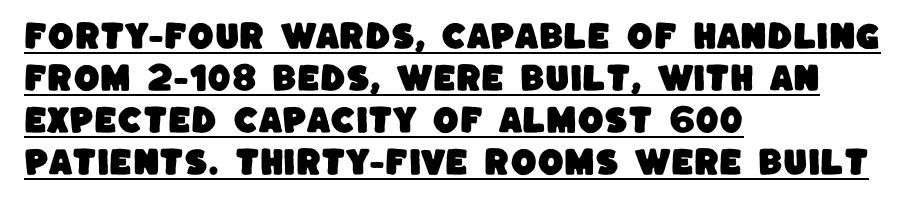
Spacing verdict: proportional, widths tailored to each character. Letterform terminals end flat and unadorned throughout the passage. There is no visible air inserted between adjacent glyphs. Check the space under the baseline: a stroke is drawn there.
